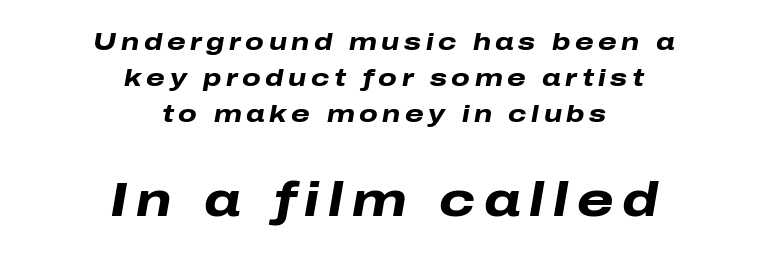
Q: Is the text bold? A: Yes.
Q: Is the text italic (slanted)? A: Yes, it leans right by about 10 degrees.
Q: Is the text underlined? A: No.
Q: How is the paragraph aligned? A: Centered.
Q: Is the spacing between lines tight, normal or loose? A: Normal.
Q: Which block of text is set in a larger size, the first (top) or the second (bottom)? A: The second (bottom) one.
Q: Width (condensed, normal, or wide)? A: Wide.
Q: Stroke contrast? A: Low.
Q: x-height? A: Medium.
Q: Monospaced? A: No.
